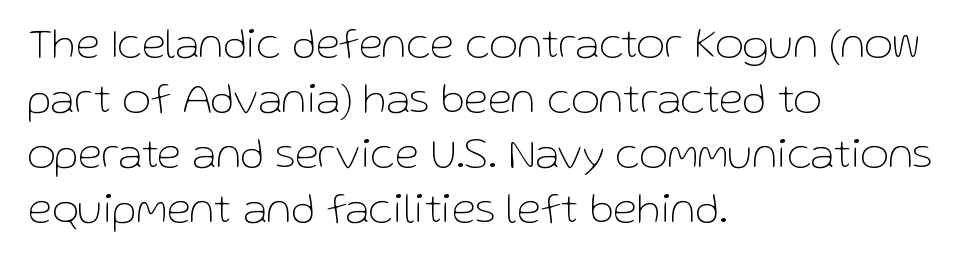
The image shows 44 px thin sans-serif type, upright; set left-aligned, normal line spacing (1.25x), normal letter spacing, not underlined; low stroke contrast and a medium x-height.
